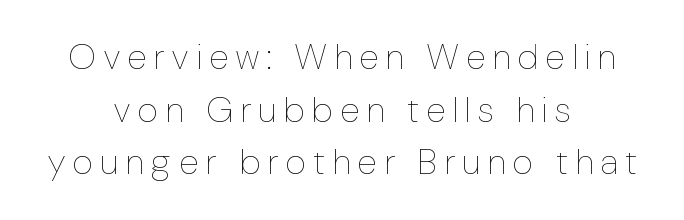
Q: Is the text bold? A: No.
Q: Is the text italic (slanted)? A: No, it is upright.
Q: Is the text underlined? A: No.
Q: How is the paragraph aligned? A: Centered.
Q: Is the spacing between letters normal or unusually wide? A: Unusually wide.
Q: Is the spacing between lines tight, normal or loose? A: Normal.
Q: Width (condensed, normal, or wide)? A: Condensed.
Q: Stroke contrast? A: Low.
Q: x-height? A: Medium.
Q: Monospaced? A: No.
